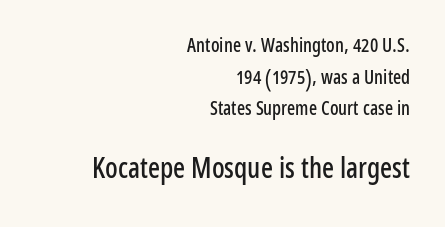
Successive baselines arrive at the customary interval. The lines are quadded right. Any mark beneath the type? The region is blank. Size contrast runs from small at the top to large at the bottom. A sans-serif font was chosen for this passage.
